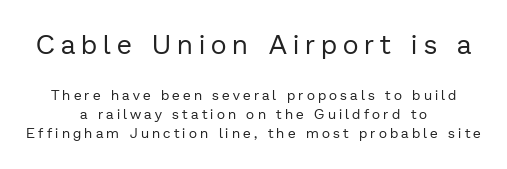
Students, observe: this is what conventionally led text looks like. The face looks like a standard text weight, possibly lighter. Leftover space on each line is divided equally before and after the words. The letters stand upright; this is a roman face. Spacing between characters has been opened up far beyond the box default.
